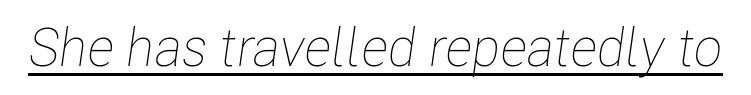
The image shows 53 px thin, condensed type, italic (leaning right); set normal letter spacing, underlined; low stroke contrast and a medium x-height.
